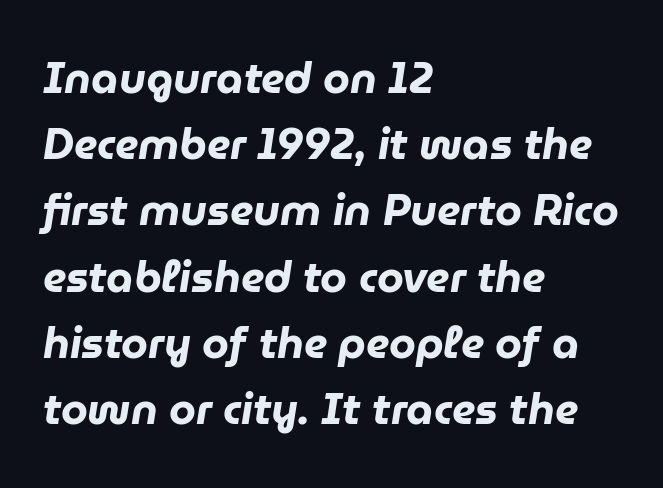
{"italic": "yes", "lean": "right", "slant_degrees": 9, "bold": "yes", "weight": "heavy", "width": "normal", "stroke_contrast": "low", "x_height": "medium", "monospaced": "no", "underline": "no", "align": "left", "line_spacing": "normal", "line_spacing_ratio": 1.54, "letter_spacing": "normal", "letter_spacing_em": 0.0, "glyph_px": 43}
